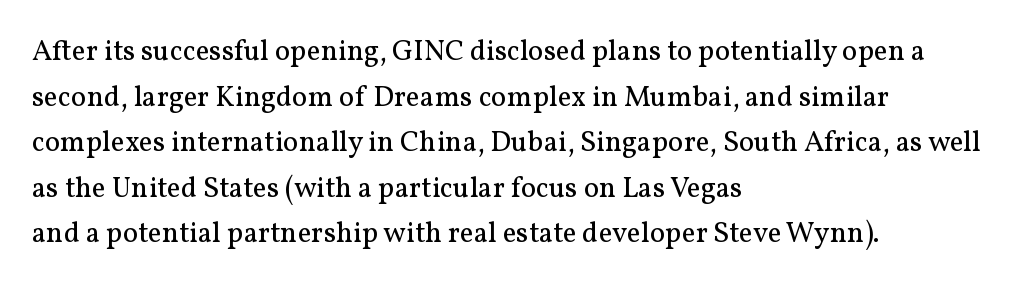
Q: Is the text bold? A: No.
Q: Is the text italic (slanted)? A: No, it is upright.
Q: Is the typeface a serif or a sans-serif typeface? A: Serif.
Q: Is the text underlined? A: No.
Q: How is the paragraph aligned? A: Left-aligned.
Q: Is the spacing between letters normal or unusually wide? A: Normal.
Q: Is the spacing between lines tight, normal or loose? A: Normal.
Q: Width (condensed, normal, or wide)? A: Normal.
Q: Stroke contrast? A: Medium.
Q: x-height? A: Medium.
Q: Monospaced? A: No.
